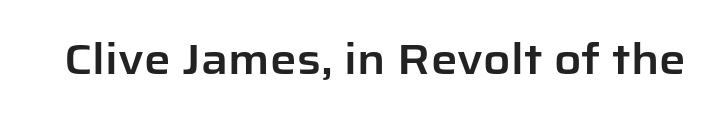
Is there any slant? The stems are plumb. Default kerning and tracking; the words read as compact shapes. Think of a printed novel: that variable character pitch is what you see here. You can tell from the bare stems that sans-serif type was used. Descenders are the only things crossing below the line.
